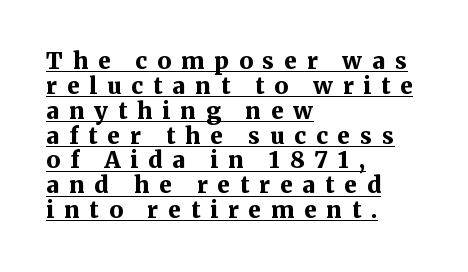
The passage is arranged the way most books set body copy — flush left. If you drew a line through each stem, it would be perfectly vertical. Does extra space separate the letters? Yes, quite a lot of it. Whoever set this chose condensed vertical rhythm over breathing room. Set as a true bold cut, around the 700 mark.
